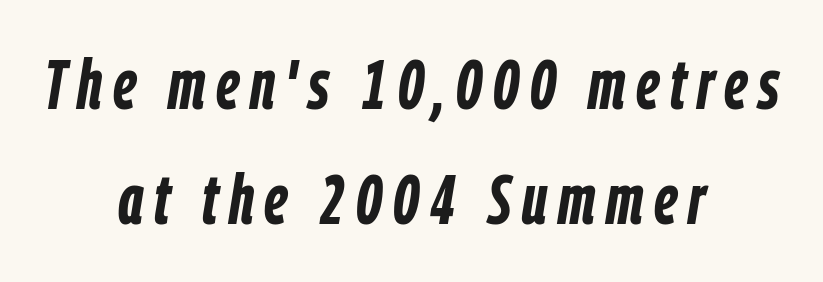
Is this a fixed-width face? No — the glyphs have proportional, varying widths. Typeset on center — no edge is straight. Stroke thickness is high; the sample reads as a true bold. Descenders are the only things crossing below the line. The rows are spaced the way most documents space them. Observe the lean: these are italic letterforms.
